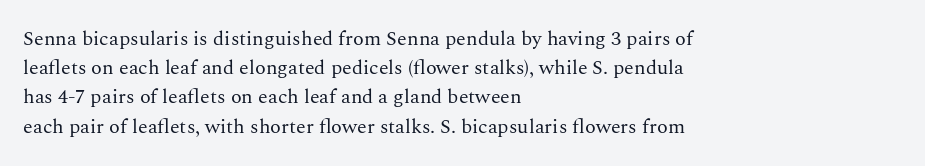
{"italic": "no", "bold": "no", "underline": "no", "align": "left", "line_spacing": "normal", "line_spacing_ratio": 1.46, "letter_spacing": "normal", "letter_spacing_em": 0.0, "glyph_px": 20}
